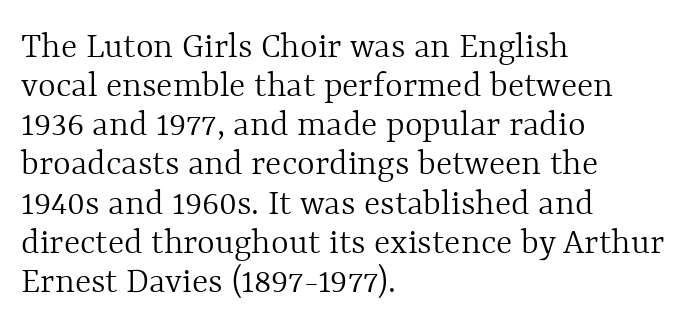
Compared with a typical body face, this is equally light or lighter still. In terms of letterspacing, this is plain default setting. The rendering anchors every line to the left-hand side. In terms of leading, this rendering errs on the cramped side. Here the designer chose a conventional face with non-uniform glyph widths. Designer's note — italics off, roman on.
